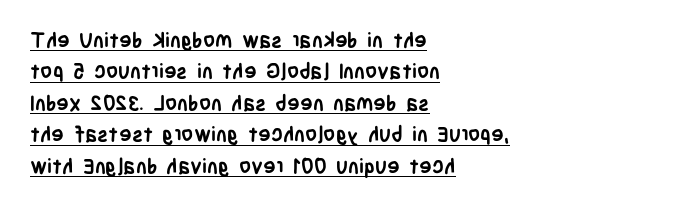
Students, this is bold: see how much ink each stroke carries. Rendered with straight, roman letterforms. This rendering features underlined lettering. Successive baselines arrive at the customary interval.
